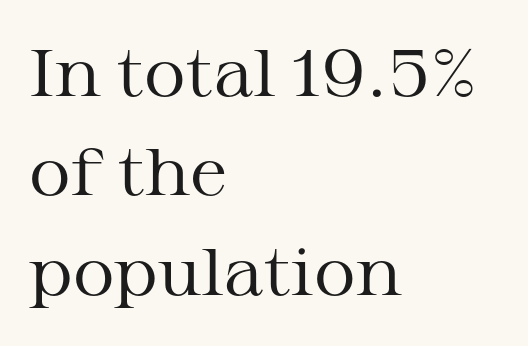
The image shows 65 px regular-weight, wide serif type, upright; set left-aligned, normal line spacing (1.53x), normal letter spacing, not underlined; medium stroke contrast and a medium x-height.
